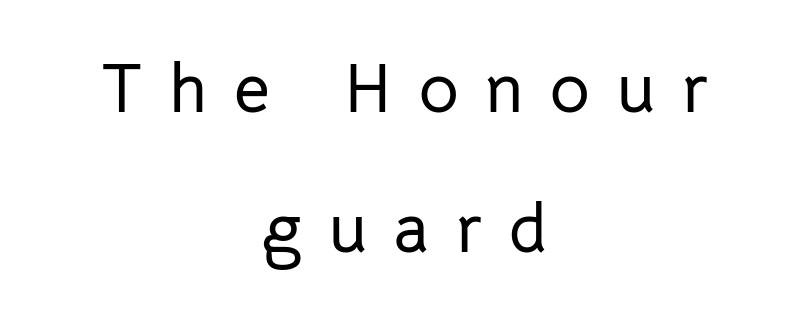
The lines in this sample share a center point and differ in where they start and stop. Regarding serifs, this sample does without them. No italicization has been applied; the sample stays upright. Is there much room between lines? Yes — plenty of vertical air separates them.
